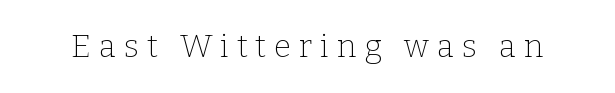
Caption: expanded tracking, letters set apart. Do the characters align in a grid? No, the font is proportional. Unlike italic type, these characters show no tilt at all. Unlike a clean sans, this face finishes its strokes with serifs. Only glyphs here, with clear space below each row. The font is comparable to plain body text, perhaps lighter.
